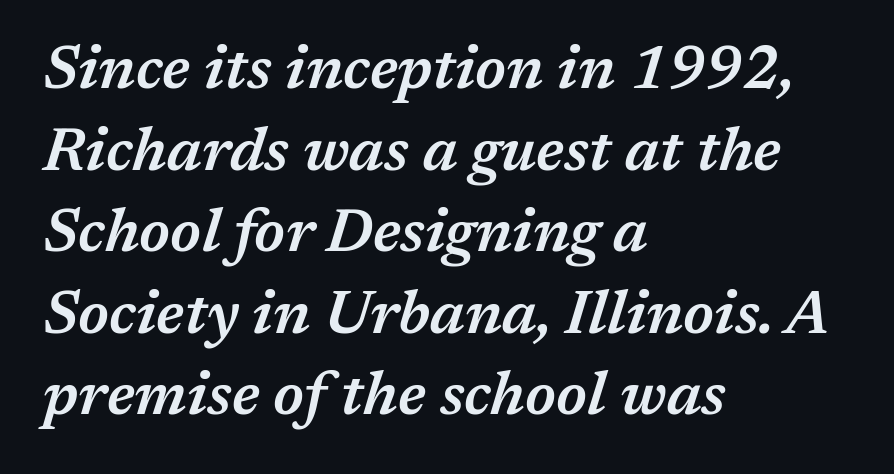
Q: Is the text bold? A: Semi-bold.
Q: Is the text italic (slanted)? A: Yes, it leans right by about 17 degrees.
Q: Is the text underlined? A: No.
Q: How is the paragraph aligned? A: Left-aligned.
Q: Is the spacing between letters normal or unusually wide? A: Normal.
Q: Is the spacing between lines tight, normal or loose? A: Normal.
Q: Width (condensed, normal, or wide)? A: Normal.
Q: Stroke contrast? A: Medium.
Q: x-height? A: Medium.
Q: Monospaced? A: No.
